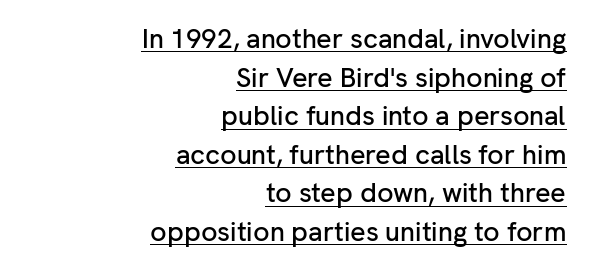
{"italic": "no", "underline": "yes", "align": "right", "line_spacing": "normal", "line_spacing_ratio": 1.43, "letter_spacing": "normal", "letter_spacing_em": 0.0, "glyph_px": 27}
